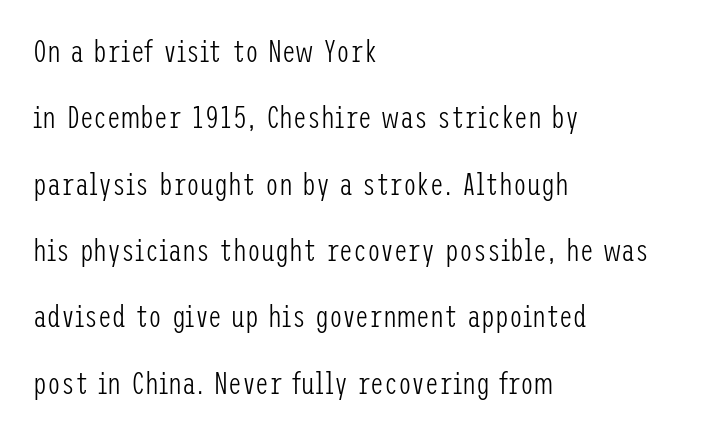
The letters stand straight up with perfectly vertical stems. This sample uses a sans-serif face. Loosely led — the rows are spread out. Observe the ordinary spacing: letters are neighbours, not strangers. Every row of glyphs begins at an identical x-position on the left. Beneath every word, the page is bare.
